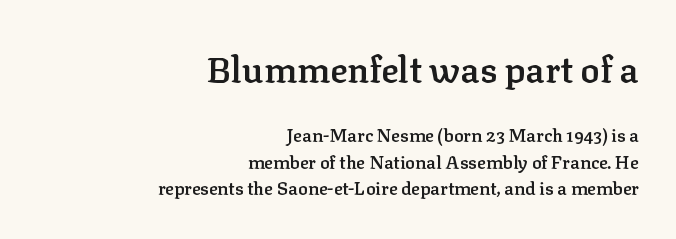
The image shows 36 px semibold serif type, upright; set right-aligned, normal line spacing (1.48x), normal letter spacing, not underlined; the first (top) block is 2.0x larger; low stroke contrast and a medium x-height.
